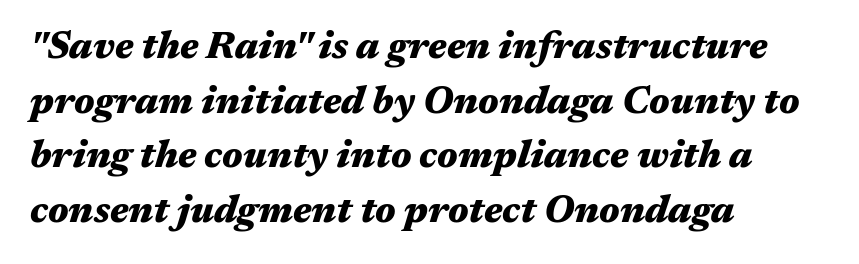
Q: Is the text bold? A: Yes.
Q: Is the text italic (slanted)? A: Yes, it leans right by about 17 degrees.
Q: Is the text underlined? A: No.
Q: How is the paragraph aligned? A: Left-aligned.
Q: Is the spacing between letters normal or unusually wide? A: Normal.
Q: Is the spacing between lines tight, normal or loose? A: Normal.
Q: Width (condensed, normal, or wide)? A: Wide.
Q: Stroke contrast? A: Medium.
Q: x-height? A: Medium.
Q: Monospaced? A: No.
